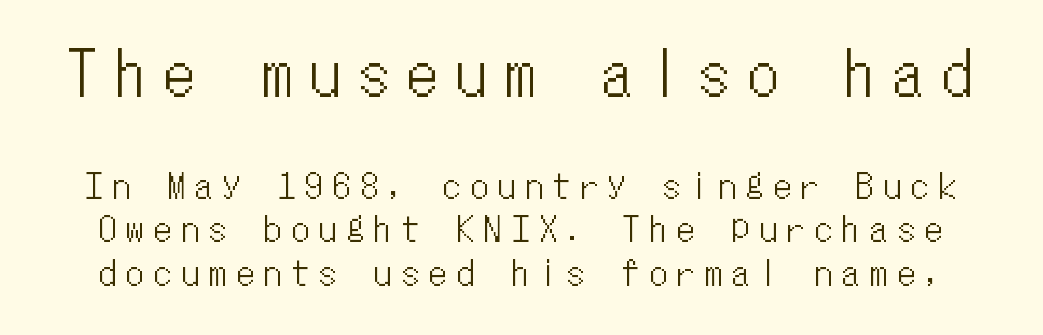
The letters march in equal steps, a hallmark of fixed-pitch type. How would I describe the line gaps? Plain and ordinary. The passage shown begins with its larger block and ends with its smaller one. Check under the words: just untouched page. Someone cranked the tracking dial way up on this one. These lines were composed using upright roman letters.
